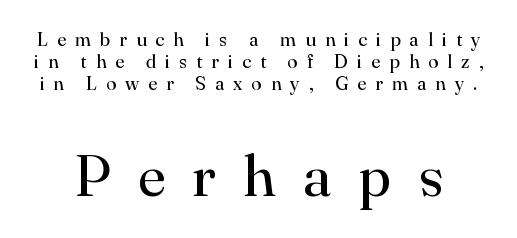
Q: Is the text bold? A: No.
Q: Is the text italic (slanted)? A: No, it is upright.
Q: Is the typeface a serif or a sans-serif typeface? A: Serif.
Q: Is the text underlined? A: No.
Q: Is the spacing between letters normal or unusually wide? A: Unusually wide.
Q: Is the spacing between lines tight, normal or loose? A: Tight.
Q: Which block of text is set in a larger size, the first (top) or the second (bottom)? A: The second (bottom) one.
Q: Width (condensed, normal, or wide)? A: Normal.
Q: Stroke contrast? A: High.
Q: x-height? A: Small.
Q: Monospaced? A: No.
